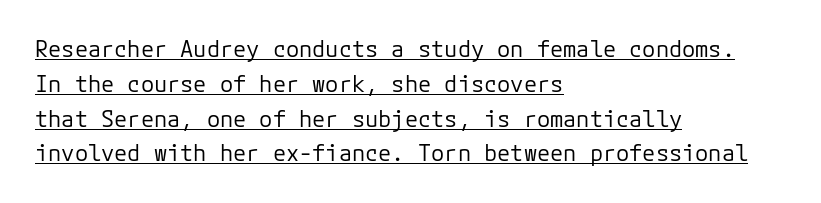
The image shows 22 px text type, upright; set left-aligned, normal line spacing (1.58x), normal letter spacing, underlined.
